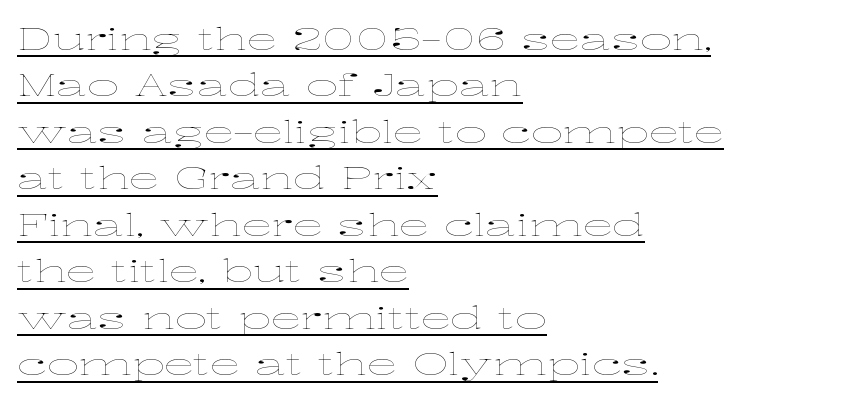
{"italic": "no", "bold": "no", "weight": "thin", "width": "wide", "stroke_contrast": "low", "x_height": "medium", "monospaced": "no", "underline": "yes", "align": "left", "line_spacing": "normal", "line_spacing_ratio": 1.5, "letter_spacing": "normal", "letter_spacing_em": 0.0, "glyph_px": 31}
